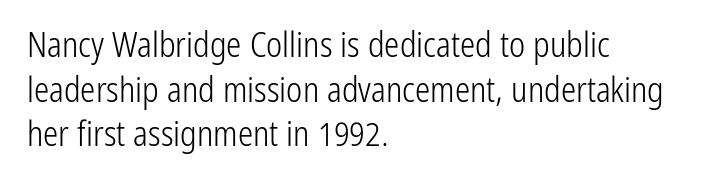
The letters sit at their default tracking, neither squeezed nor spread. The characters are drawn with everyday or finer stroke widths. Leading: standard. The rendering uses natural spacing where letterforms have individual widths. A bare baseline throughout the passage. Classification — sans serif.
